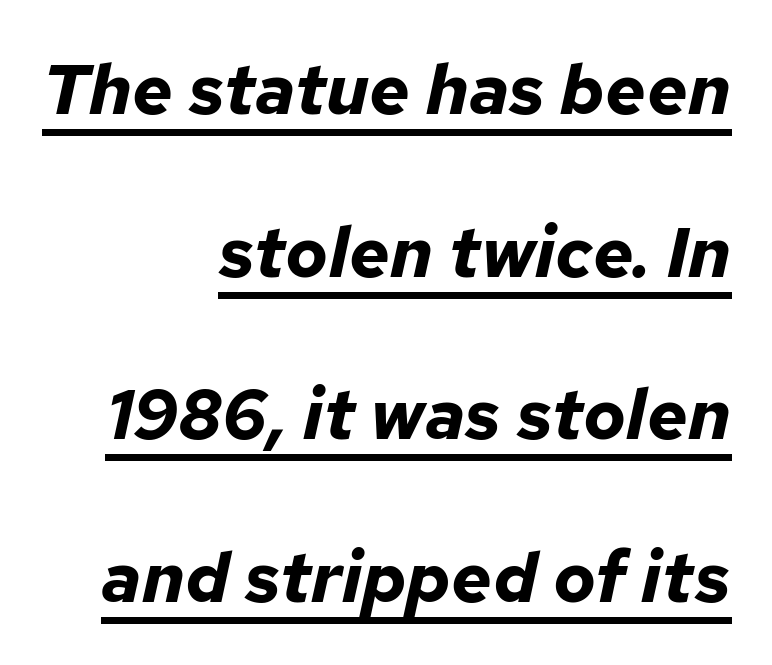
{"italic": "yes", "lean": "right", "slant_degrees": 12, "bold": "yes", "weight": "bold", "width": "normal", "stroke_contrast": "low", "x_height": "medium", "monospaced": "no", "underline": "yes", "align": "right", "line_spacing": "loose", "line_spacing_ratio": 2.29, "letter_spacing": "normal", "letter_spacing_em": 0.0, "glyph_px": 71}
